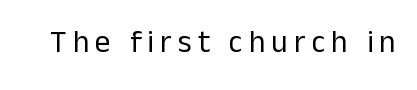
Q: Is the text bold? A: No.
Q: Is the text italic (slanted)? A: No, it is upright.
Q: Is the typeface a serif or a sans-serif typeface? A: Sans-serif.
Q: Is the text underlined? A: No.
Q: Is the spacing between letters normal or unusually wide? A: Unusually wide.
Q: Width (condensed, normal, or wide)? A: Normal.
Q: Stroke contrast? A: Low.
Q: x-height? A: Medium.
Q: Monospaced? A: No.
